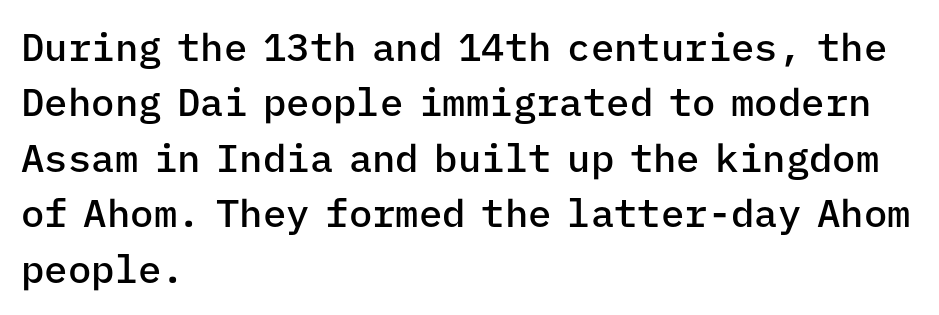
Q: Is the text bold? A: Semi-bold.
Q: Is the text italic (slanted)? A: No, it is upright.
Q: Is the typeface a serif or a sans-serif typeface? A: Sans-serif.
Q: Is the text underlined? A: No.
Q: How is the paragraph aligned? A: Left-aligned.
Q: Is the spacing between letters normal or unusually wide? A: Normal.
Q: Is the spacing between lines tight, normal or loose? A: Normal.
Q: Width (condensed, normal, or wide)? A: Normal.
Q: Stroke contrast? A: Low.
Q: x-height? A: Medium.
Q: Monospaced? A: Yes.
